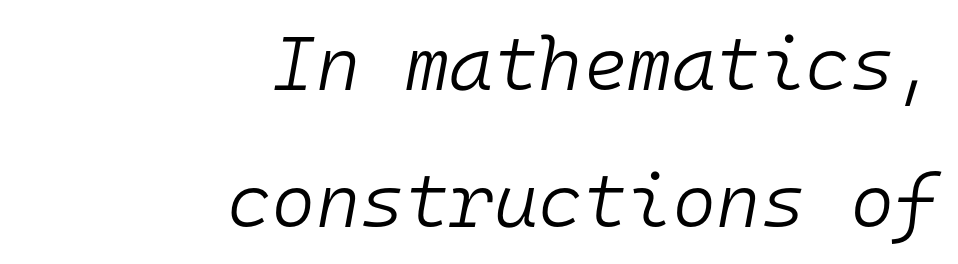
Q: Is the text bold? A: No.
Q: Is the text italic (slanted)? A: Yes, it leans right by about 10 degrees.
Q: Is the text underlined? A: No.
Q: How is the paragraph aligned? A: Right-aligned.
Q: Is the spacing between letters normal or unusually wide? A: Normal.
Q: Width (condensed, normal, or wide)? A: Normal.
Q: Stroke contrast? A: Low.
Q: x-height? A: Medium.
Q: Monospaced? A: Yes.
